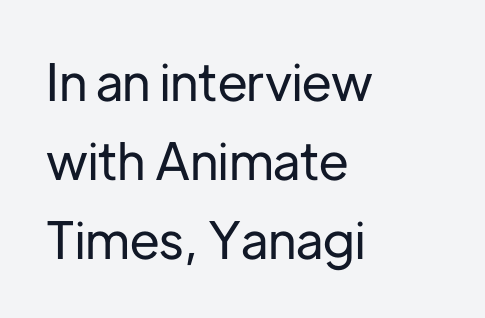
The image shows 51 px sans-serif type, upright; set left-aligned, normal line spacing (1.55x), normal letter spacing, not underlined; low stroke contrast and a medium x-height.
